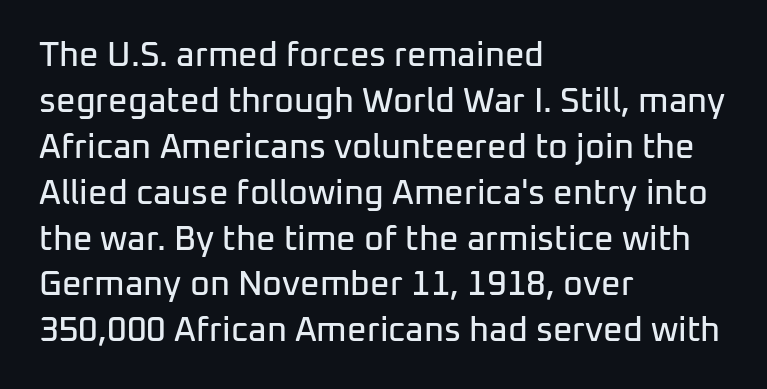
The space between consecutive lines is moderate. What kind of face is this? One without serifs — a sans. Every stem runs plumb, perpendicular to the baseline. Layout note: lines flush left. You could not count columns in this text — the font is proportionally spaced.
